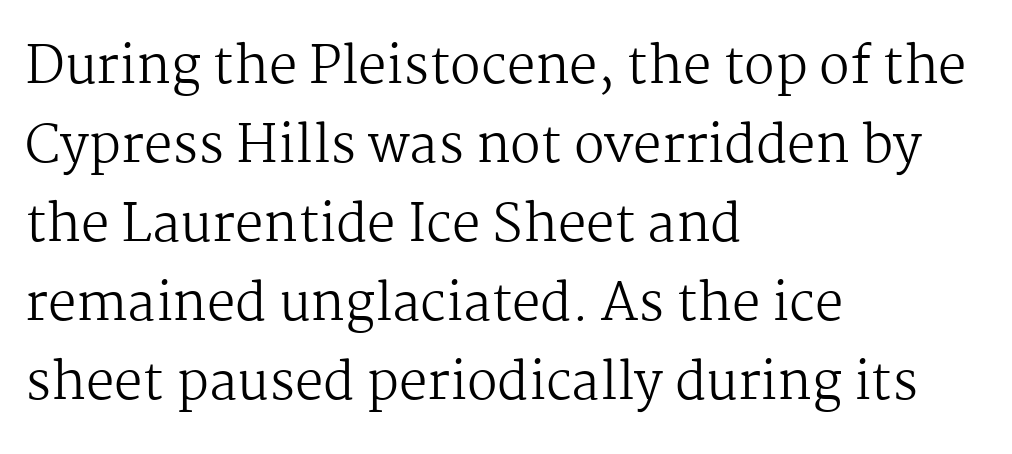
Q: Is the text bold? A: No.
Q: Is the text italic (slanted)? A: No, it is upright.
Q: Is the typeface a serif or a sans-serif typeface? A: Serif.
Q: Is the text underlined? A: No.
Q: How is the paragraph aligned? A: Left-aligned.
Q: Is the spacing between letters normal or unusually wide? A: Normal.
Q: Is the spacing between lines tight, normal or loose? A: Normal.
Q: Width (condensed, normal, or wide)? A: Normal.
Q: Stroke contrast? A: Medium.
Q: x-height? A: Medium.
Q: Monospaced? A: No.
